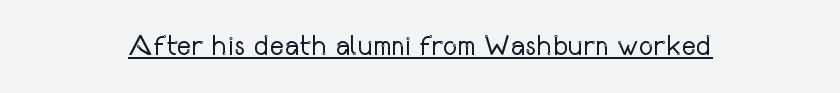
The image shows 28 px regular-weight, condensed sans-serif type, upright; set normal letter spacing, underlined; low stroke contrast and a medium x-height.
